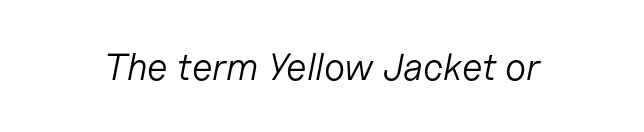
Q: Is the text bold? A: No.
Q: Is the text italic (slanted)? A: Yes, it leans right by about 11 degrees.
Q: Is the text underlined? A: No.
Q: Is the spacing between letters normal or unusually wide? A: Normal.
Q: Width (condensed, normal, or wide)? A: Normal.
Q: Stroke contrast? A: Low.
Q: x-height? A: Medium.
Q: Monospaced? A: No.
